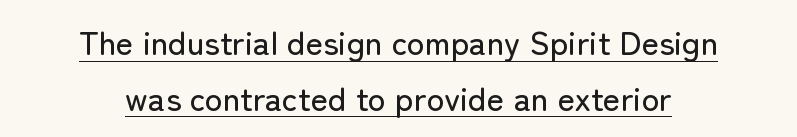
Q: Is the text italic (slanted)? A: No, it is upright.
Q: Is the typeface a serif or a sans-serif typeface? A: Sans-serif.
Q: Is the text underlined? A: Yes.
Q: How is the paragraph aligned? A: Centered.
Q: Is the spacing between letters normal or unusually wide? A: Normal.
Q: Is the spacing between lines tight, normal or loose? A: Normal.
Q: Width (condensed, normal, or wide)? A: Normal.
Q: Stroke contrast? A: Low.
Q: x-height? A: Medium.
Q: Monospaced? A: No.
